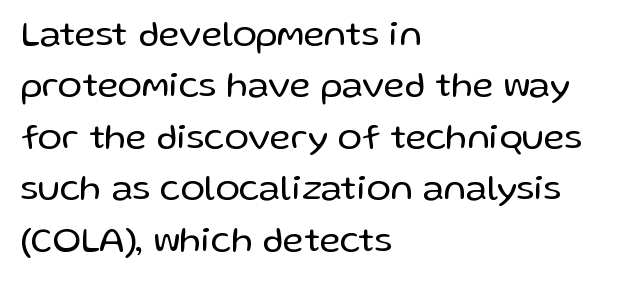
Q: Is the text bold? A: No.
Q: Is the text italic (slanted)? A: No, it is upright.
Q: Is the typeface a serif or a sans-serif typeface? A: Sans-serif.
Q: Is the text underlined? A: No.
Q: How is the paragraph aligned? A: Left-aligned.
Q: Is the spacing between letters normal or unusually wide? A: Normal.
Q: Is the spacing between lines tight, normal or loose? A: Normal.
Q: Width (condensed, normal, or wide)? A: Normal.
Q: Stroke contrast? A: Low.
Q: x-height? A: Medium.
Q: Monospaced? A: No.
